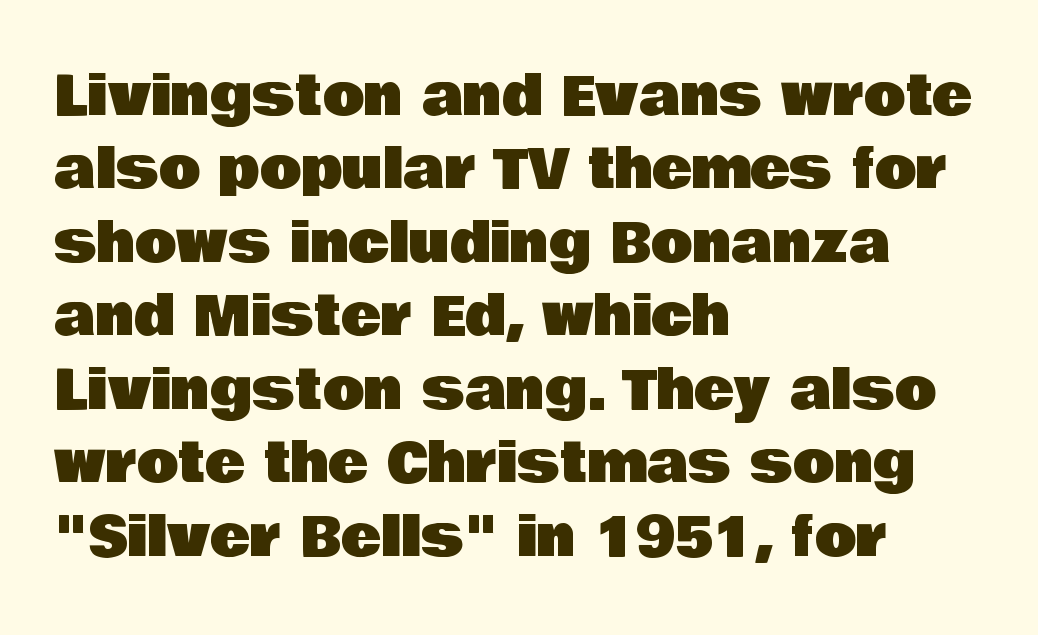
{"serif": "no", "italic": "no", "width": "normal", "stroke_contrast": "low", "x_height": "large", "monospaced": "no", "underline": "no", "align": "left", "line_spacing": "normal", "line_spacing_ratio": 1.36, "letter_spacing": "normal", "letter_spacing_em": 0.0, "glyph_px": 54}
